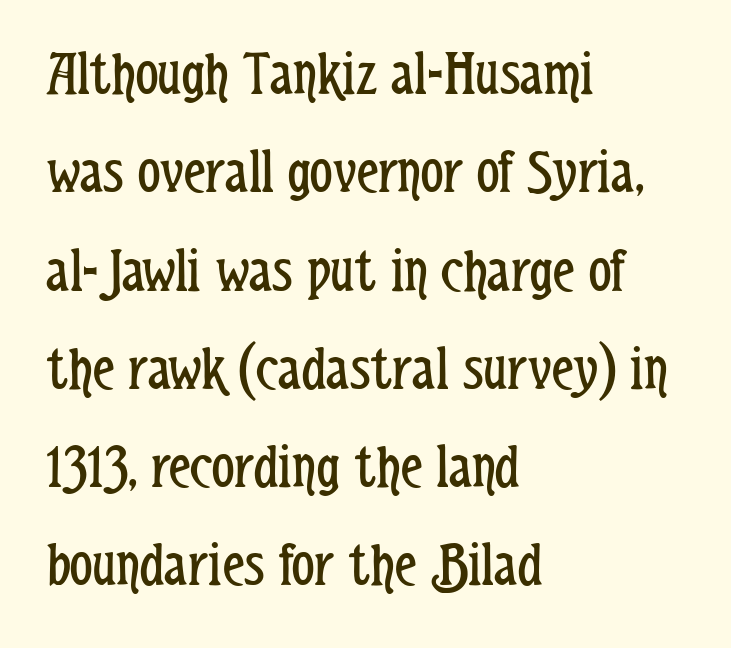
The image shows 63 px regular-weight, condensed sans-serif type, upright; set left-aligned, normal line spacing (1.56x), normal letter spacing, not underlined; low stroke contrast and a medium x-height.
